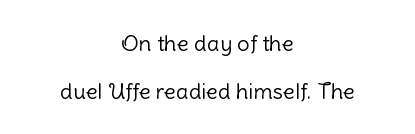
Q: Is the text bold? A: No.
Q: Is the text italic (slanted)? A: No, it is upright.
Q: Is the text underlined? A: No.
Q: How is the paragraph aligned? A: Centered.
Q: Is the spacing between letters normal or unusually wide? A: Normal.
Q: Is the spacing between lines tight, normal or loose? A: Loose.
